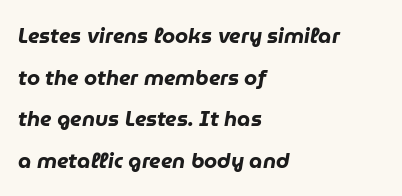
Q: Is the text bold? A: Yes.
Q: Is the text italic (slanted)? A: Yes, it leans right by about 9 degrees.
Q: Is the text underlined? A: No.
Q: How is the paragraph aligned? A: Left-aligned.
Q: Is the spacing between letters normal or unusually wide? A: Normal.
Q: Is the spacing between lines tight, normal or loose? A: Loose.
